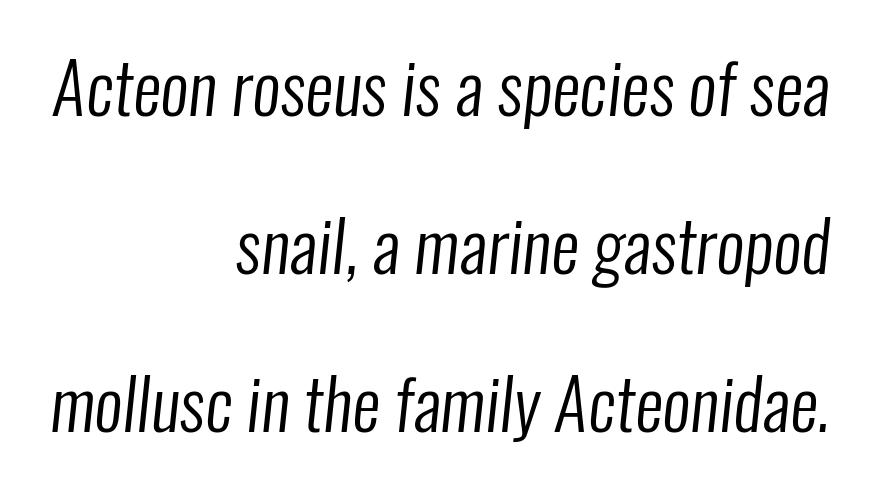
The image shows 70 px regular-weight, condensed sans-serif type; set right-aligned, loose line spacing (2.26x), normal letter spacing, not underlined; low stroke contrast and a medium x-height.
